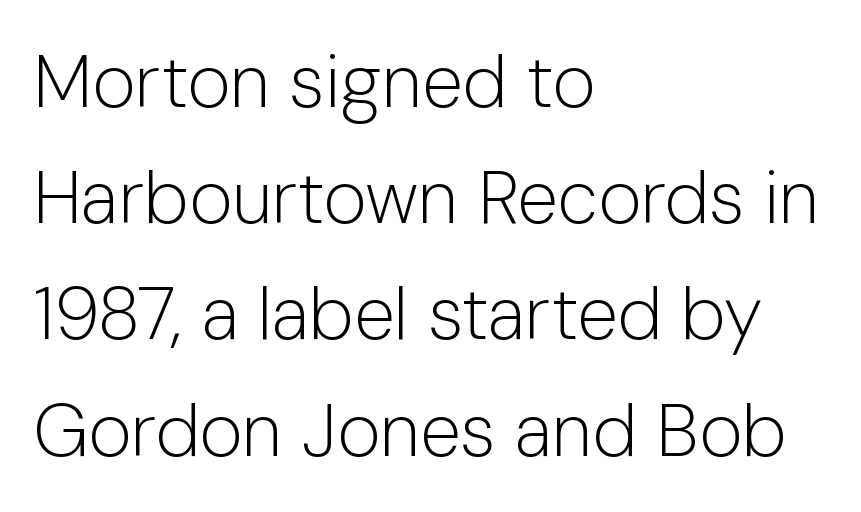
Quick note: interline space is typical. Students, note that the glyphs here touch the page at normal intervals. The lettering stays uniformly vertical, giving the passage a roman look. The rag falls on the right side of this text block. Any mark beneath the type? The region is blank. The rendering uses natural spacing where letterforms have individual widths.
